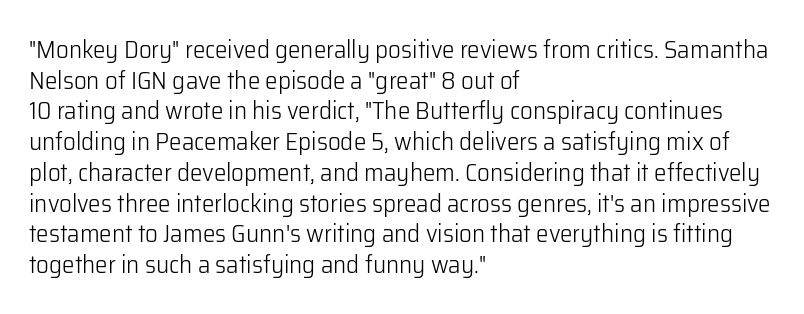
Q: Is the text bold? A: No.
Q: Is the text italic (slanted)? A: No, it is upright.
Q: Is the text underlined? A: No.
Q: How is the paragraph aligned? A: Left-aligned.
Q: Is the spacing between letters normal or unusually wide? A: Normal.
